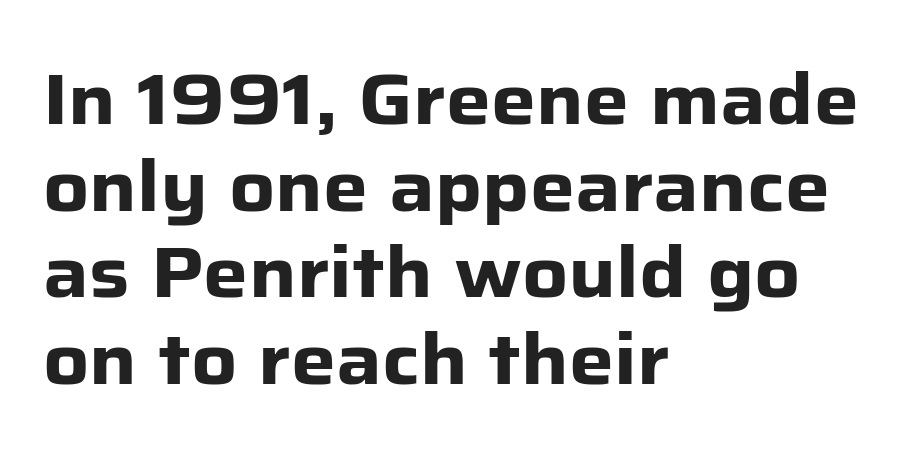
The image shows 71 px heavy sans-serif type, upright; set left-aligned, line spacing 1.22x, normal letter spacing, not underlined; low stroke contrast and a medium x-height.
